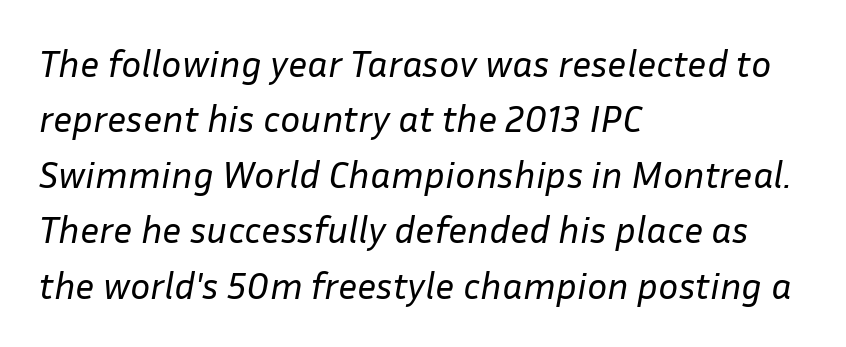
The image shows 38 px regular-weight type, italic (leaning right); set left-aligned, normal line spacing (1.46x), normal letter spacing, not underlined; low stroke contrast and a medium x-height.
